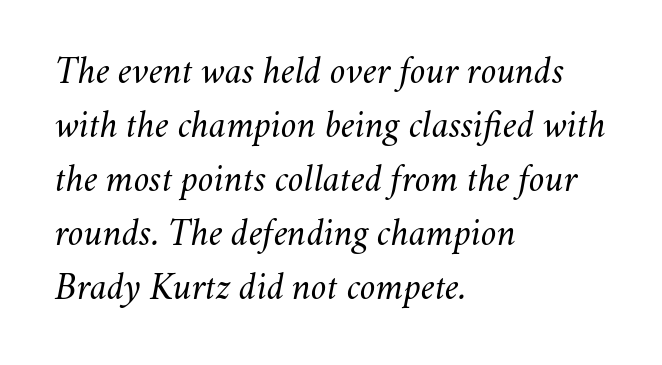
Type without underlining. Character widths vary here, with narrow letters taking less room than wide ones. This sample is left-justified, so line endings fall wherever the words run out. Is the type slanted? Yes — the strokes lean at a clear angle.
